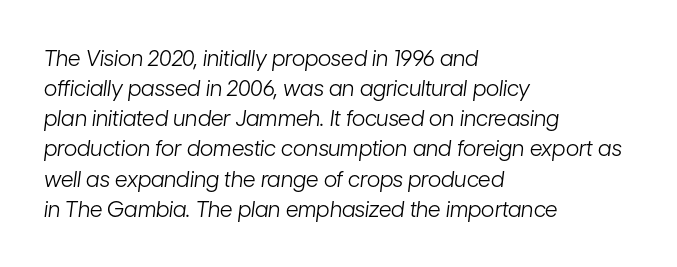
{"italic": "yes", "lean": "right", "slant_degrees": 7, "bold": "no", "underline": "no", "align": "left", "line_spacing": "normal", "line_spacing_ratio": 1.37, "letter_spacing": "normal", "letter_spacing_em": 0.0, "glyph_px": 22}
